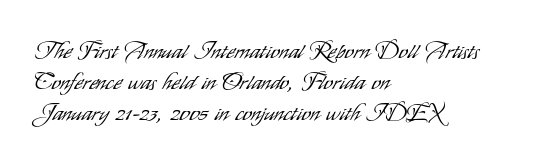
{"bold": "no", "underline": "no", "align": "left", "line_spacing": "normal", "line_spacing_ratio": 1.35, "letter_spacing": "normal", "letter_spacing_em": 0.0, "glyph_px": 23}
